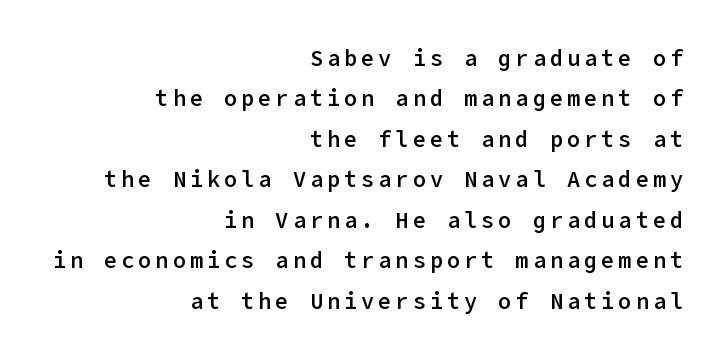
The image shows 22 px text type, upright; set right-aligned, line spacing 1.84x, not underlined.
